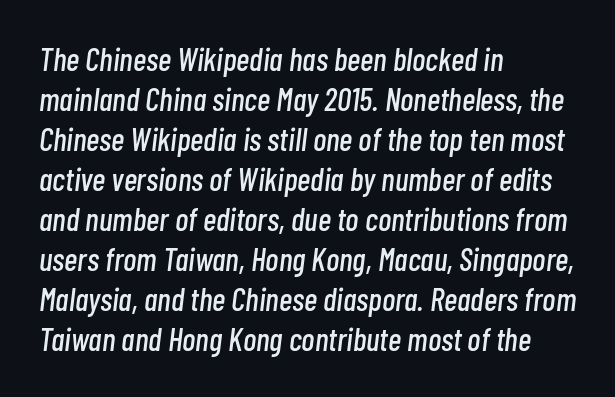
The image shows 32 px condensed type, italic (leaning right); set left-aligned, normal line spacing (1.25x), normal letter spacing, not underlined; low stroke contrast and a medium x-height.
